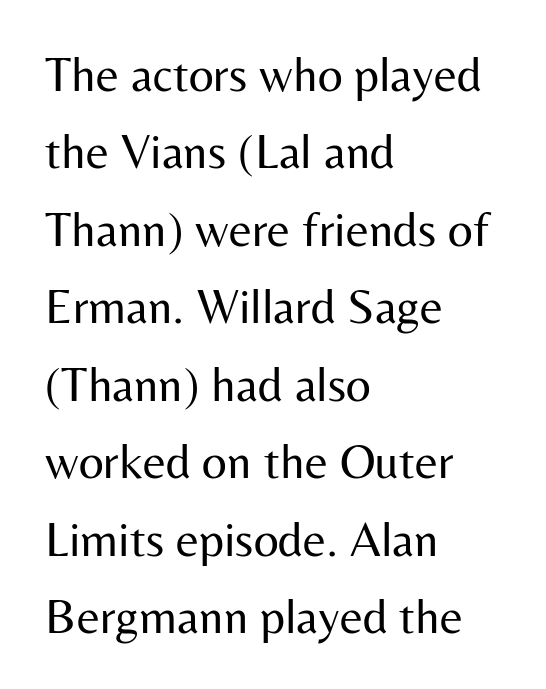
{"serif": "no", "italic": "no", "bold": "no", "weight": "regular", "width": "normal", "stroke_contrast": "medium", "x_height": "medium", "monospaced": "no", "underline": "no", "align": "left", "line_spacing": "normal", "line_spacing_ratio": 1.58, "letter_spacing": "normal", "letter_spacing_em": 0.0, "glyph_px": 49}
